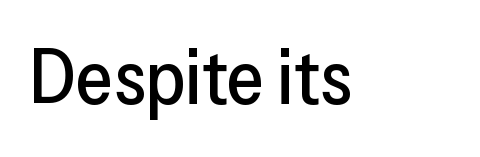
Q: Is the text italic (slanted)? A: No, it is upright.
Q: Is the typeface a serif or a sans-serif typeface? A: Sans-serif.
Q: Is the text underlined? A: No.
Q: Is the spacing between letters normal or unusually wide? A: Normal.
Q: Width (condensed, normal, or wide)? A: Normal.
Q: Stroke contrast? A: Low.
Q: x-height? A: Medium.
Q: Monospaced? A: No.
